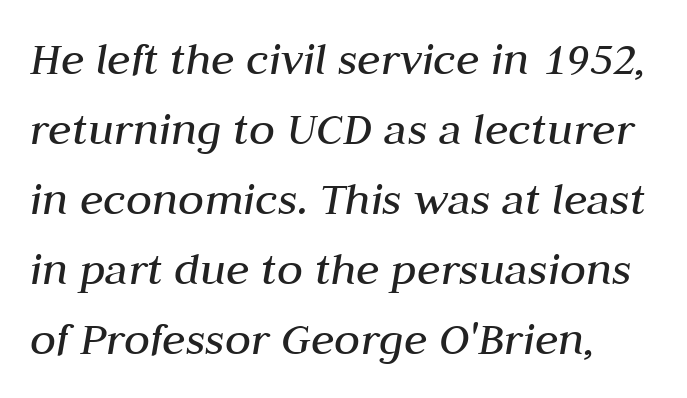
{"italic": "yes", "lean": "right", "slant_degrees": 10, "bold": "no", "weight": "regular", "width": "normal", "stroke_contrast": "medium", "x_height": "medium", "monospaced": "no", "underline": "no", "line_spacing": "normal", "line_spacing_ratio": 1.46, "letter_spacing": "normal", "letter_spacing_em": 0.0, "glyph_px": 48}
